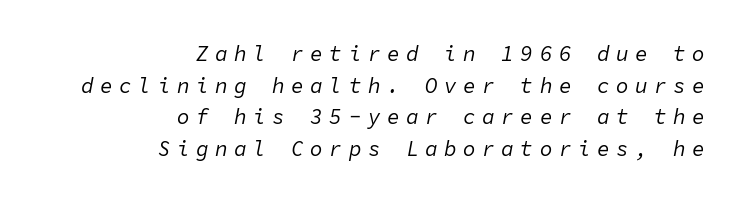
The image shows 21 px text type, italic (leaning right); set right-aligned, normal line spacing (1.51x), unusually wide letter spacing (+0.31 em), not underlined.
